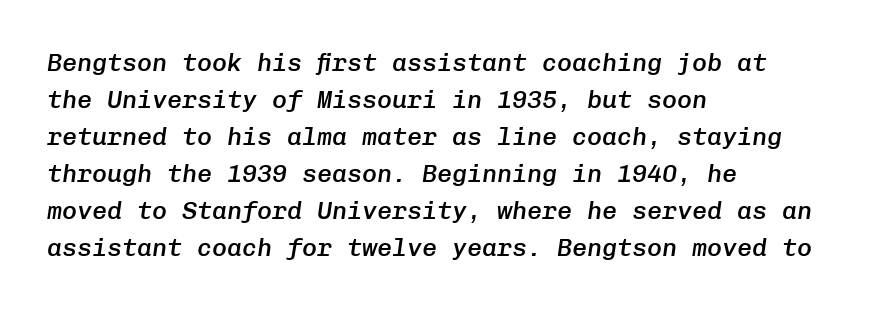
Q: Is the text bold? A: Semi-bold.
Q: Is the text italic (slanted)? A: Yes, it leans right by about 8 degrees.
Q: Is the text underlined? A: No.
Q: How is the paragraph aligned? A: Left-aligned.
Q: Is the spacing between letters normal or unusually wide? A: Normal.
Q: Is the spacing between lines tight, normal or loose? A: Normal.
